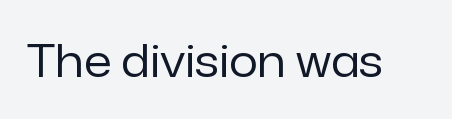
{"serif": "no", "italic": "no", "bold": "no", "weight": "regular", "width": "normal", "stroke_contrast": "low", "x_height": "medium", "monospaced": "no", "underline": "no", "letter_spacing": "normal", "letter_spacing_em": 0.0, "glyph_px": 45}
